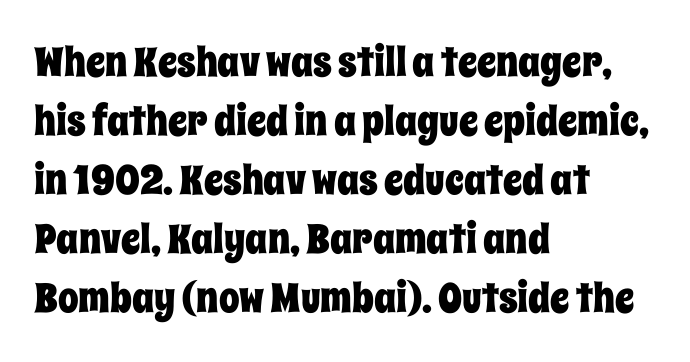
Q: Is the text italic (slanted)? A: No, it is upright.
Q: Is the text underlined? A: No.
Q: How is the paragraph aligned? A: Left-aligned.
Q: Is the spacing between letters normal or unusually wide? A: Normal.
Q: Is the spacing between lines tight, normal or loose? A: Normal.
Q: Width (condensed, normal, or wide)? A: Condensed.
Q: Stroke contrast? A: Low.
Q: x-height? A: Large.
Q: Monospaced? A: No.
